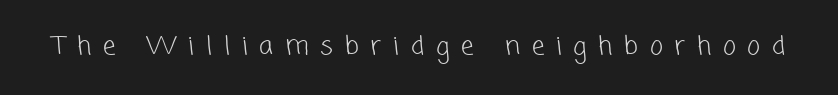
Weight: not bold — regular or lighter. Between one letter and the next there's a generous, obvious gap. Words float on clear page, feet unadorned.
